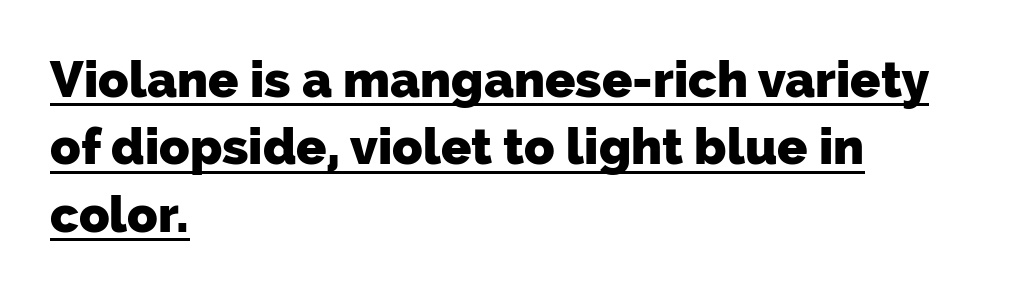
This sample is left-justified, so line endings fall wherever the words run out. These lines are rendered in a variable-pitch font. Typographic density is high because the face is bold. Underlining? Definitely there. Rows of type keep a routine distance in the vertical direction.
